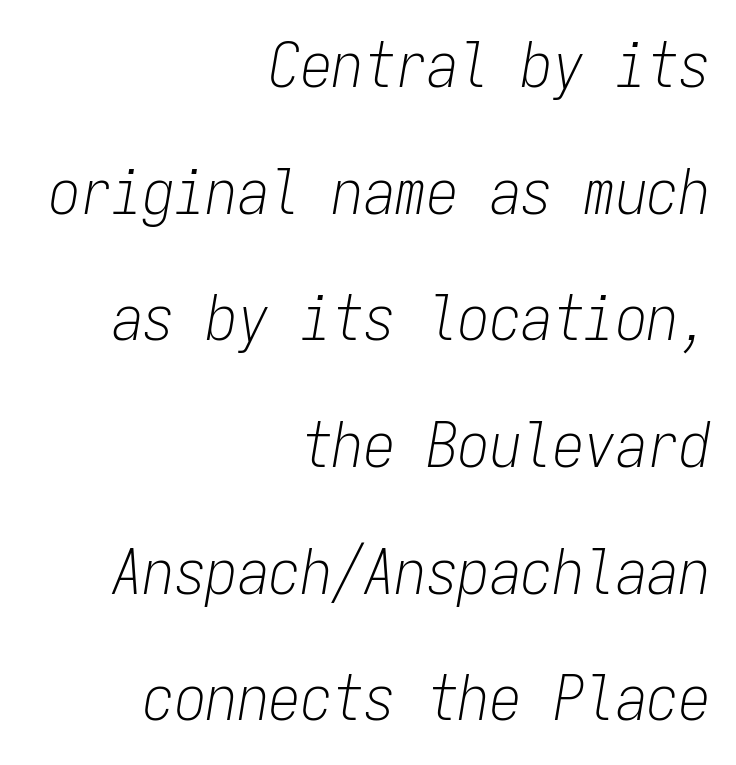
Q: Is the text bold? A: No.
Q: Is the text italic (slanted)? A: Yes, it leans right by about 9 degrees.
Q: Is the text underlined? A: No.
Q: How is the paragraph aligned? A: Right-aligned.
Q: Is the spacing between letters normal or unusually wide? A: Normal.
Q: Is the spacing between lines tight, normal or loose? A: Loose.
Q: Width (condensed, normal, or wide)? A: Condensed.
Q: Stroke contrast? A: Low.
Q: x-height? A: Medium.
Q: Monospaced? A: Yes.
